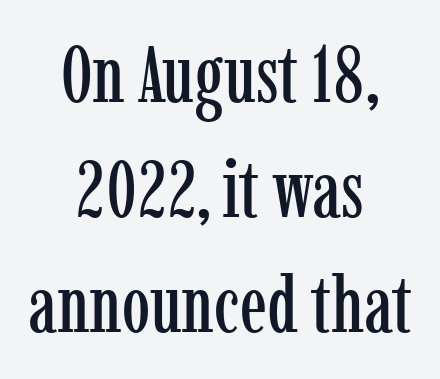
{"serif": "yes", "italic": "no", "width": "condensed", "stroke_contrast": "low", "x_height": "medium", "monospaced": "no", "underline": "no", "align": "center", "line_spacing": "normal", "line_spacing_ratio": 1.44, "letter_spacing": "normal", "letter_spacing_em": 0.0, "glyph_px": 80}
